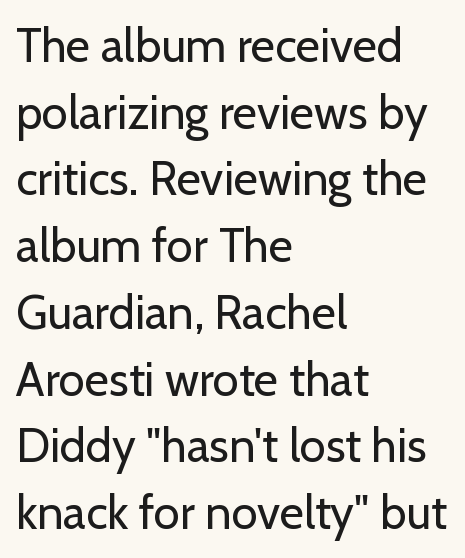
The image shows 47 px regular-weight sans-serif type, upright; set left-aligned, normal line spacing (1.42x), normal letter spacing, not underlined; low stroke contrast and a medium x-height.
